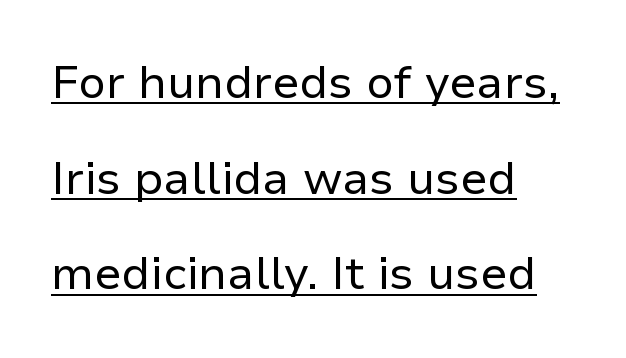
The letters look calm and open, with moderate or lighter stems. Italic: no, the glyphs are upright roman. You could fit nearly another row in the gap between these rows. To sum up the face: it is a sans, with no serifs. Short and long lines alike share a common starting point at left. The typesetter has applied underlining to the passage shown.
